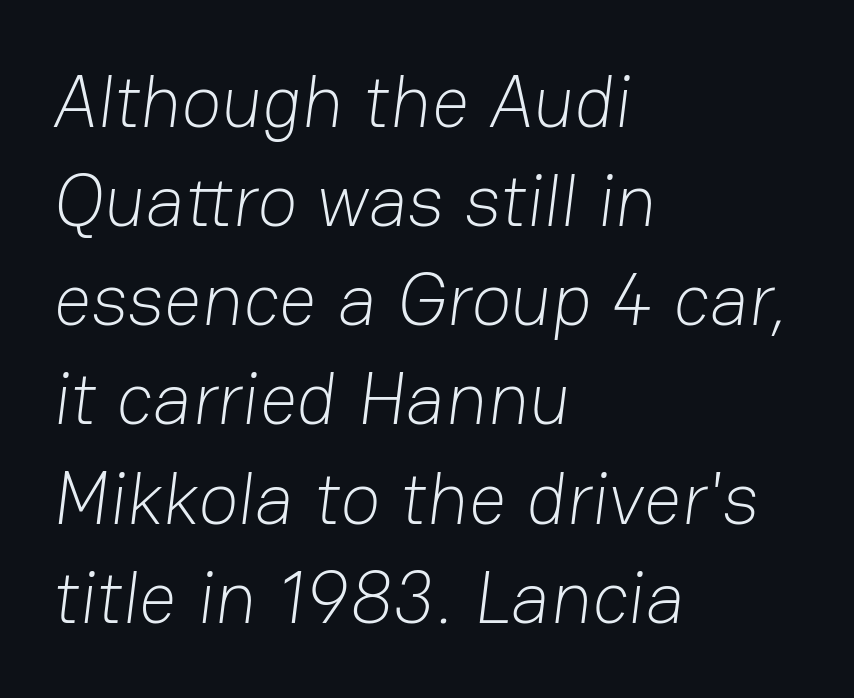
{"serif": "no", "bold": "no", "weight": "light", "width": "normal", "stroke_contrast": "low", "x_height": "medium", "monospaced": "no", "underline": "no", "align": "left", "line_spacing": "normal", "line_spacing_ratio": 1.34, "letter_spacing": "normal", "letter_spacing_em": 0.0, "glyph_px": 74}
